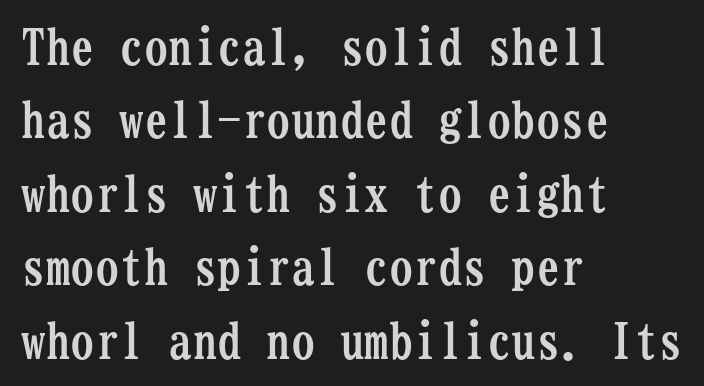
Unmarked baselines from the first word to the last. Does the weight exceed regular? Yes, all the way to bold. Every character here occupies the same horizontal width, giving the sample a typewriter-like rhythm. Line spacing here is normal. The lettering holds an erect, upright posture throughout.
